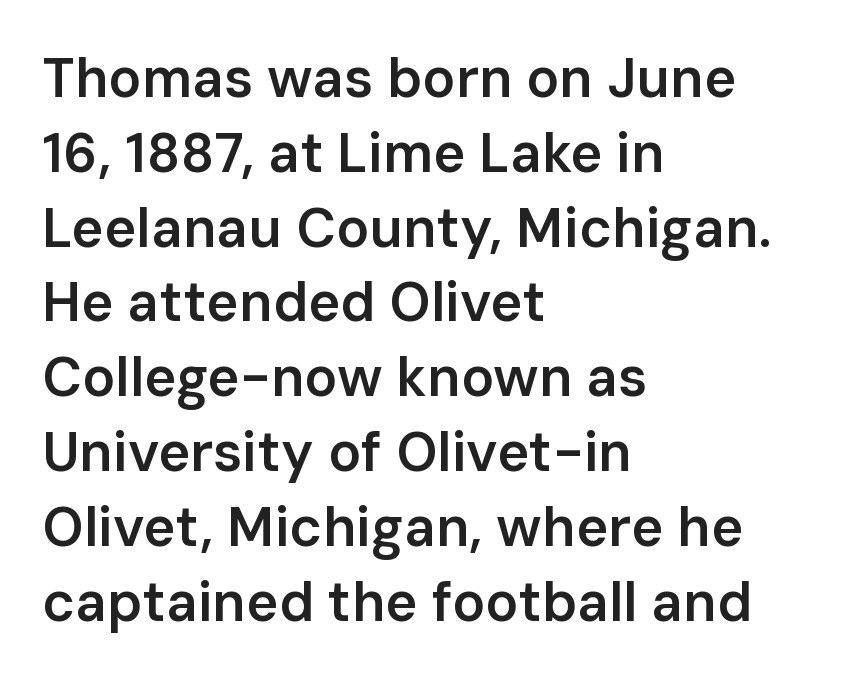
Q: Is the text bold? A: Semi-bold.
Q: Is the text italic (slanted)? A: No, it is upright.
Q: Is the typeface a serif or a sans-serif typeface? A: Sans-serif.
Q: Is the text underlined? A: No.
Q: How is the paragraph aligned? A: Left-aligned.
Q: Is the spacing between letters normal or unusually wide? A: Normal.
Q: Is the spacing between lines tight, normal or loose? A: Normal.
Q: Width (condensed, normal, or wide)? A: Normal.
Q: Stroke contrast? A: Low.
Q: x-height? A: Medium.
Q: Monospaced? A: No.
